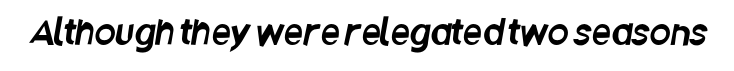
The image shows 34 px condensed sans-serif type; set normal letter spacing, not underlined; low stroke contrast and a large x-height.
